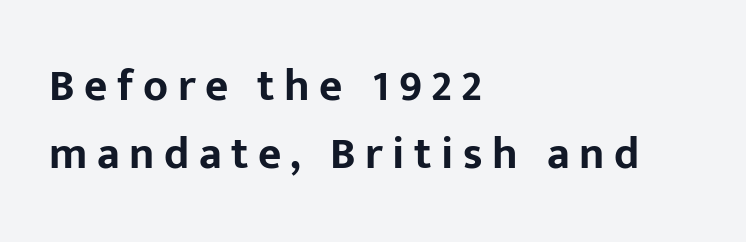
Words float on clear page, feet unadorned. Left-aligned paragraph, ragged on the right. This sample has the flowing, uneven cadence of proportional lettering. Is the type bold? Yes — the strokes are clearly thick and heavy. If you measured baseline to baseline, you'd find a middling distance. The characters display no serif detailing; their extremities are plain.
